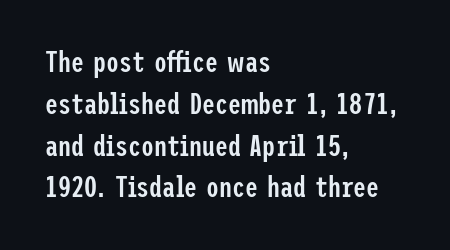
Q: Is the text bold? A: Semi-bold.
Q: Is the text italic (slanted)? A: No, it is upright.
Q: Is the typeface a serif or a sans-serif typeface? A: Sans-serif.
Q: Is the text underlined? A: No.
Q: How is the paragraph aligned? A: Left-aligned.
Q: Is the spacing between letters normal or unusually wide? A: Normal.
Q: Is the spacing between lines tight, normal or loose? A: Normal.
Q: Width (condensed, normal, or wide)? A: Condensed.
Q: Stroke contrast? A: Low.
Q: x-height? A: Medium.
